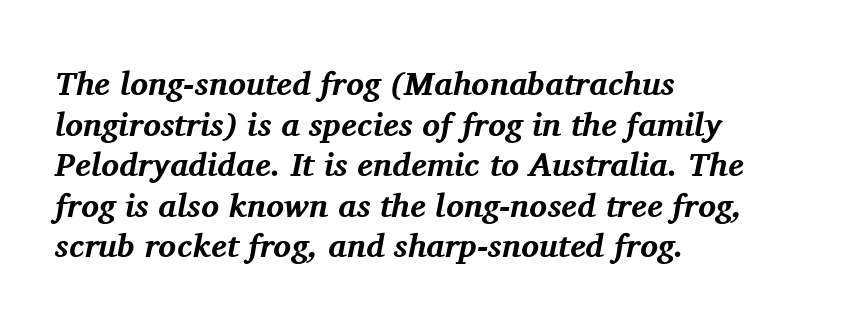
You can tell it's italic because the verticals aren't actually vertical. The rendering shows small feet on the letterforms — a serif design. The space directly below the letters is spotless. Thick stems and heavy bowls — unmistakably bold. There is no visible air inserted between adjacent glyphs.
